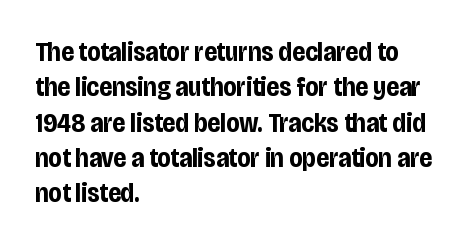
{"italic": "no", "bold": "yes", "underline": "no", "align": "left", "line_spacing": "normal", "line_spacing_ratio": 1.31, "letter_spacing": "normal", "letter_spacing_em": 0.0, "glyph_px": 27}
